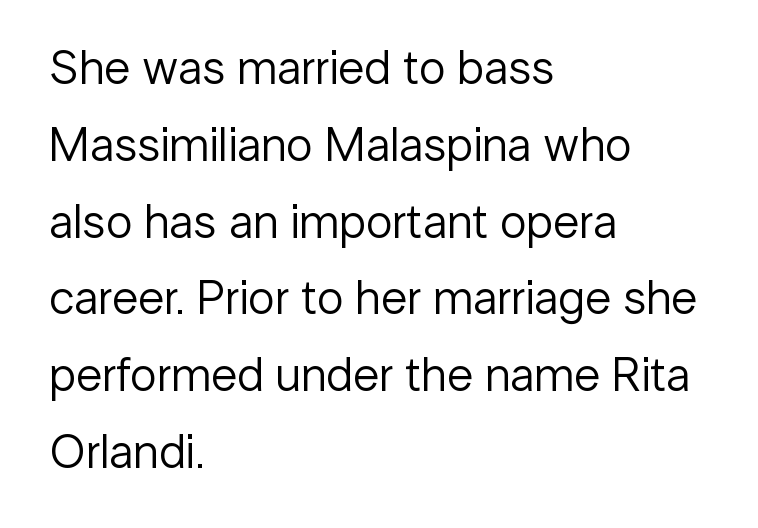
The image shows 48 px regular-weight sans-serif type, upright; set left-aligned, normal line spacing (1.6x), normal letter spacing, not underlined; low stroke contrast and a medium x-height.
